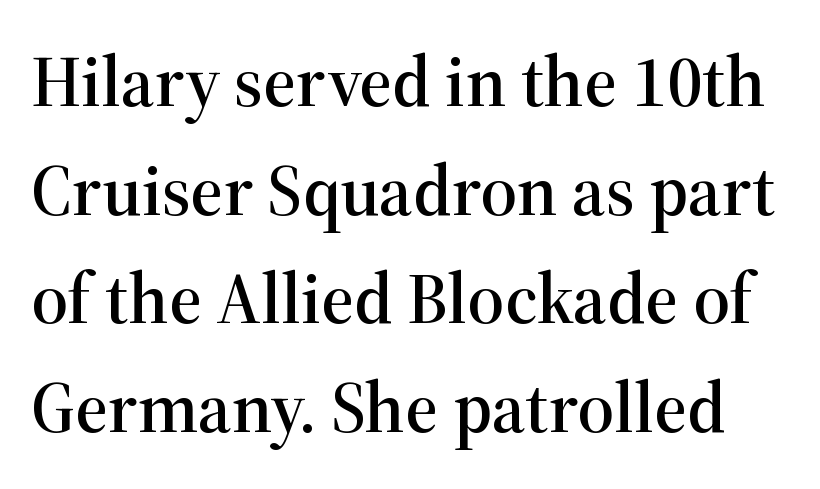
Q: Is the text italic (slanted)? A: No, it is upright.
Q: Is the typeface a serif or a sans-serif typeface? A: Serif.
Q: Is the text underlined? A: No.
Q: Is the spacing between letters normal or unusually wide? A: Normal.
Q: Is the spacing between lines tight, normal or loose? A: Normal.
Q: Width (condensed, normal, or wide)? A: Normal.
Q: Stroke contrast? A: High.
Q: x-height? A: Medium.
Q: Monospaced? A: No.
